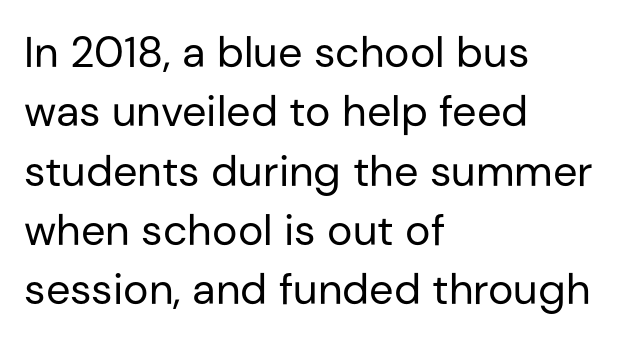
Q: Is the text bold? A: No.
Q: Is the text italic (slanted)? A: No, it is upright.
Q: Is the typeface a serif or a sans-serif typeface? A: Sans-serif.
Q: Is the text underlined? A: No.
Q: How is the paragraph aligned? A: Left-aligned.
Q: Is the spacing between letters normal or unusually wide? A: Normal.
Q: Is the spacing between lines tight, normal or loose? A: Normal.
Q: Width (condensed, normal, or wide)? A: Normal.
Q: Stroke contrast? A: Low.
Q: x-height? A: Medium.
Q: Monospaced? A: No.
